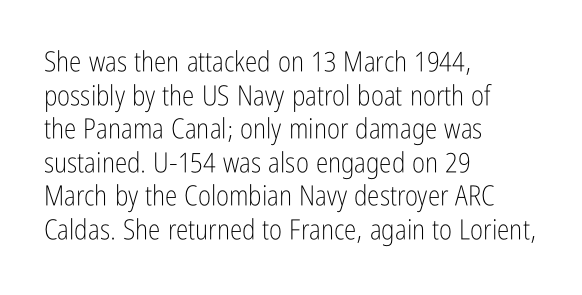
{"serif": "no", "italic": "no", "bold": "no", "weight": "light", "width": "condensed", "stroke_contrast": "low", "x_height": "medium", "monospaced": "no", "underline": "no", "align": "left", "line_spacing_ratio": 1.2, "letter_spacing": "normal", "letter_spacing_em": 0.0, "glyph_px": 28}
